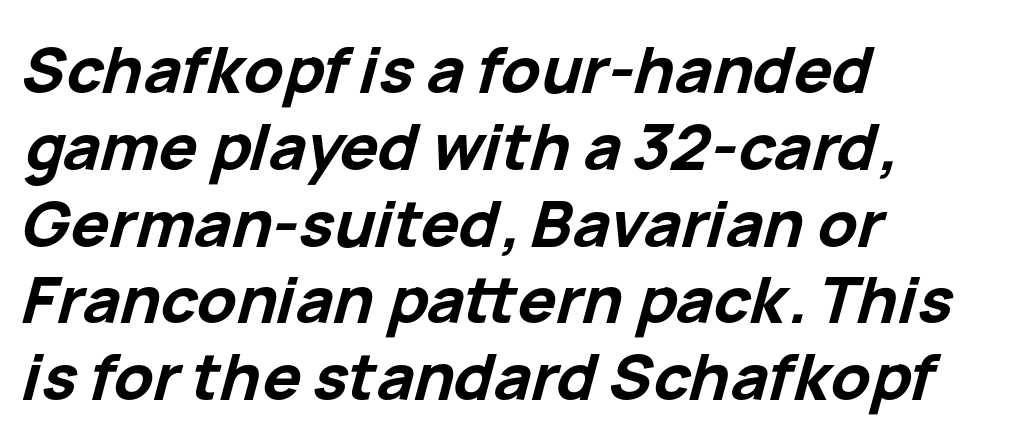
{"italic": "yes", "lean": "right", "slant_degrees": 15, "bold": "yes", "weight": "bold", "width": "normal", "stroke_contrast": "low", "x_height": "medium", "monospaced": "no", "underline": "no", "align": "left", "line_spacing_ratio": 1.2, "letter_spacing": "normal", "letter_spacing_em": 0.0, "glyph_px": 64}
